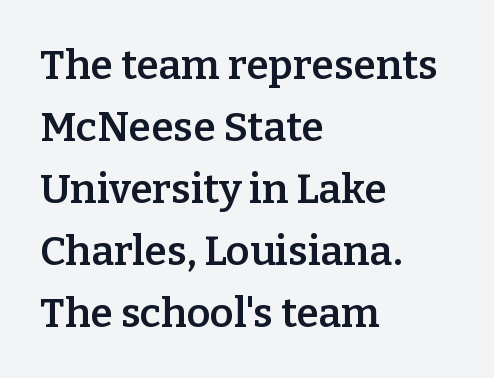
{"serif": "yes", "italic": "no", "bold": "semi", "weight": "semibold", "width": "normal", "stroke_contrast": "low", "x_height": "medium", "monospaced": "no", "underline": "no", "align": "left", "line_spacing": "normal", "line_spacing_ratio": 1.51, "letter_spacing": "normal", "letter_spacing_em": 0.0, "glyph_px": 41}
